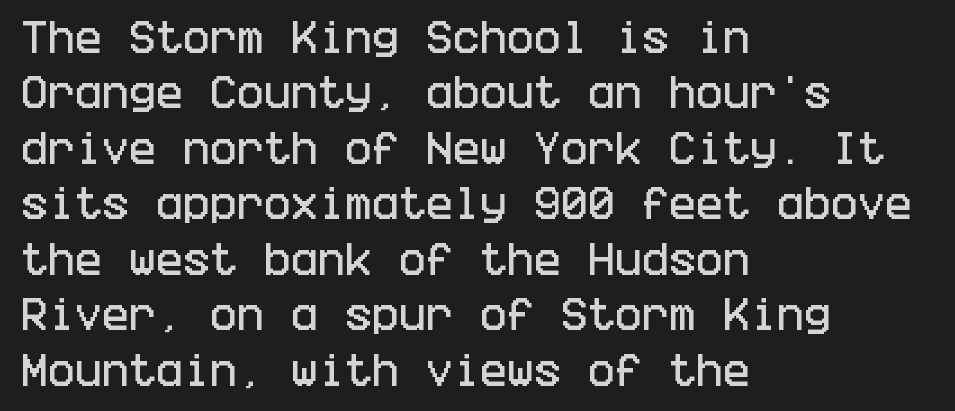
{"serif": "no", "italic": "no", "width": "condensed", "stroke_contrast": "low", "x_height": "large", "underline": "no", "align": "left", "line_spacing": "normal", "line_spacing_ratio": 1.54, "letter_spacing": "normal", "letter_spacing_em": 0.0, "glyph_px": 36}
